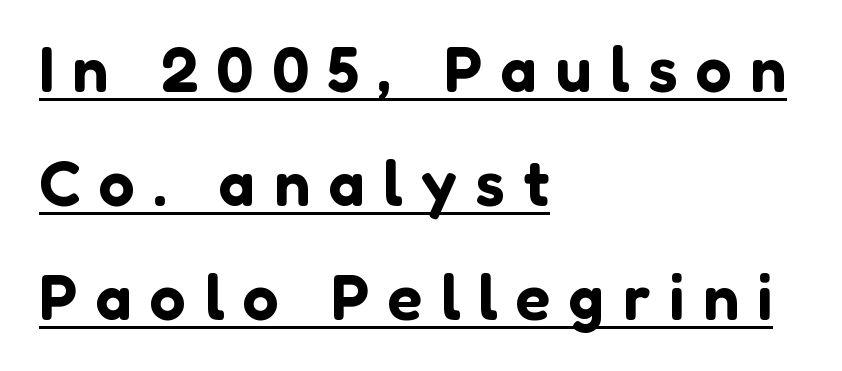
Unlike italic type, these characters show no tilt at all. The setting favours the left margin, as ordinary paragraphs usually do. The specimen includes a rule beneath the text block's lines. Font category for this specimen: sans-serif. Glyph-to-glyph distance is far greater than everyday printed text.
